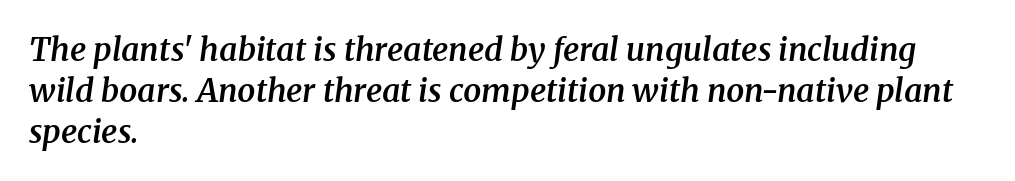
Each row of text sits above clean, open space. Caption: multi-line text, flush left, ragged right. A typesetter would call this proportional, since set widths differ per character. I'd describe the lettering as semibold — firm but not a full bold.
